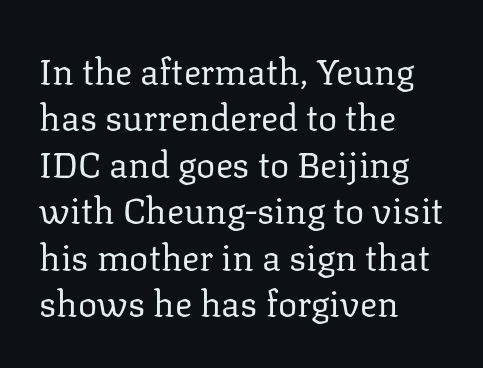
{"serif": "yes", "italic": "no", "bold": "no", "weight": "regular", "width": "normal", "stroke_contrast": "low", "x_height": "medium", "monospaced": "no", "underline": "no", "align": "left", "line_spacing": "normal", "line_spacing_ratio": 1.29, "letter_spacing": "normal", "letter_spacing_em": 0.0, "glyph_px": 36}
